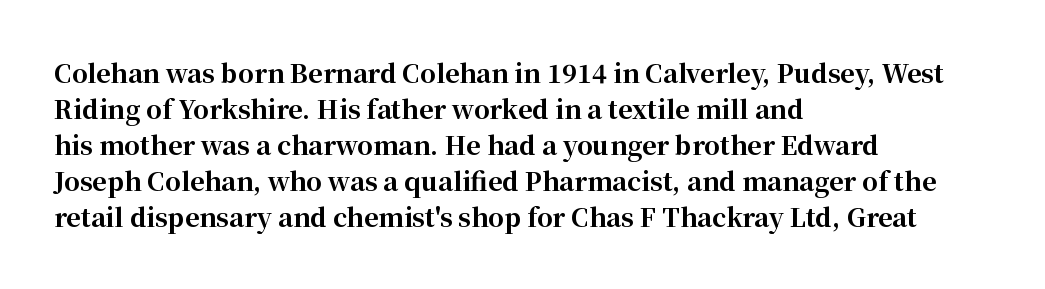
Q: Is the text bold? A: Yes.
Q: Is the text italic (slanted)? A: No, it is upright.
Q: Is the text underlined? A: No.
Q: How is the paragraph aligned? A: Left-aligned.
Q: Is the spacing between letters normal or unusually wide? A: Normal.
Q: Is the spacing between lines tight, normal or loose? A: Normal.
